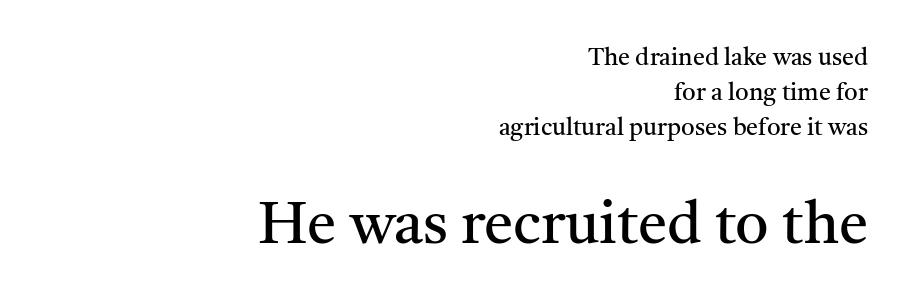
Q: Is the text bold? A: No.
Q: Is the text italic (slanted)? A: No, it is upright.
Q: Is the typeface a serif or a sans-serif typeface? A: Serif.
Q: Is the text underlined? A: No.
Q: How is the paragraph aligned? A: Right-aligned.
Q: Is the spacing between letters normal or unusually wide? A: Normal.
Q: Is the spacing between lines tight, normal or loose? A: Normal.
Q: Which block of text is set in a larger size, the first (top) or the second (bottom)? A: The second (bottom) one.
Q: Width (condensed, normal, or wide)? A: Normal.
Q: Stroke contrast? A: Medium.
Q: x-height? A: Medium.
Q: Monospaced? A: No.
